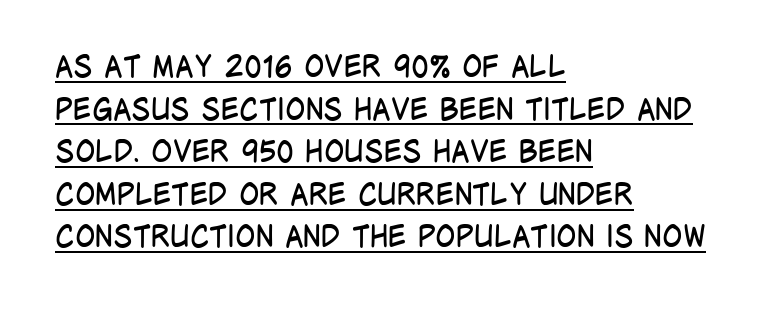
Q: Is the text bold? A: No.
Q: Is the text italic (slanted)? A: No, it is upright.
Q: Is the typeface a serif or a sans-serif typeface? A: Sans-serif.
Q: Is the text underlined? A: Yes.
Q: How is the paragraph aligned? A: Left-aligned.
Q: Is the spacing between letters normal or unusually wide? A: Normal.
Q: Is the spacing between lines tight, normal or loose? A: Normal.
Q: Width (condensed, normal, or wide)? A: Condensed.
Q: Stroke contrast? A: Low.
Q: x-height? A: Large.
Q: Monospaced? A: No.
